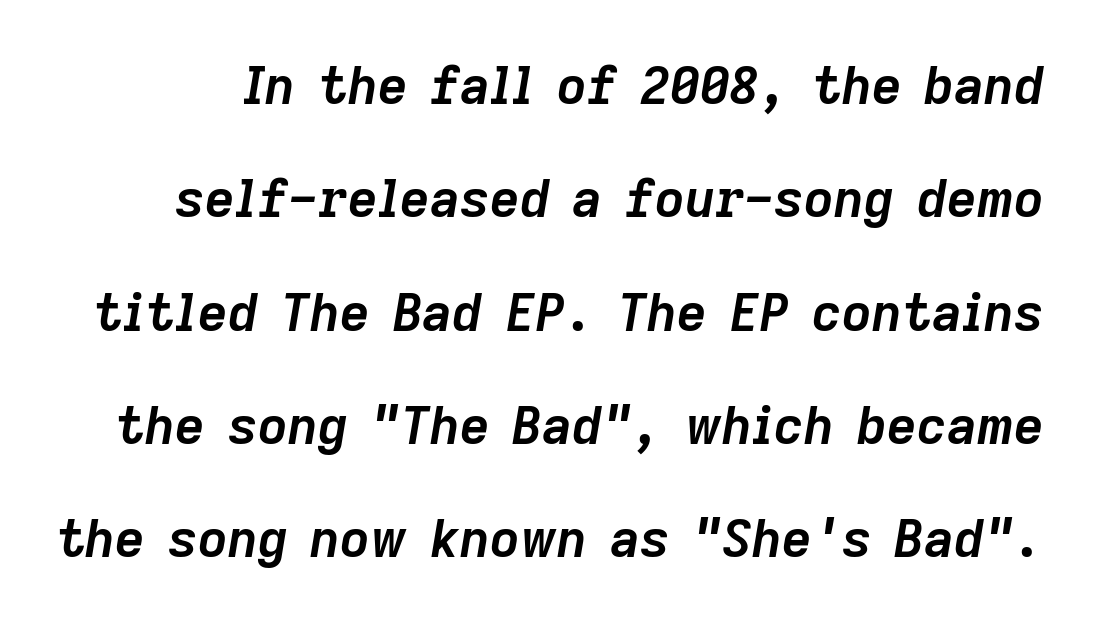
The passage shown is typed in a proportional face where columns would drift. Underline: absent. Yep, that's italic — everything's leaning. The horizontal fit of the characters is conventional and even. Plenty of ink on the page — the face is bold.
